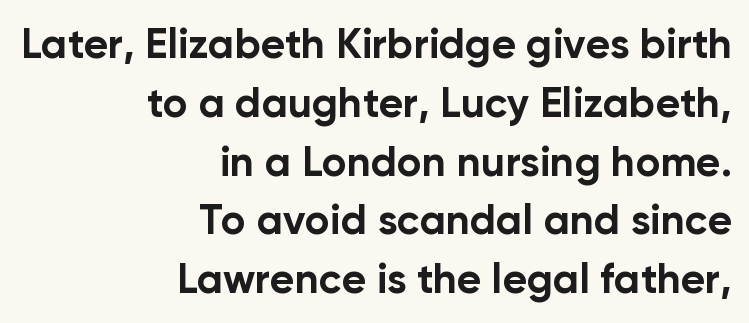
The lettering stays uniformly vertical, giving the passage a roman look. Bare-footed words on every line. Which margin do the lines hug? The right one — the left edge is uneven. On the weight axis this lands at bold, roughly 700.
